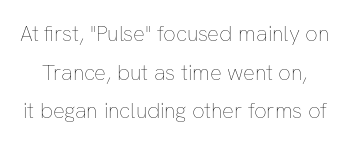
{"italic": "no", "bold": "no", "underline": "no", "line_spacing_ratio": 1.76, "letter_spacing": "normal", "letter_spacing_em": 0.0, "glyph_px": 22}
